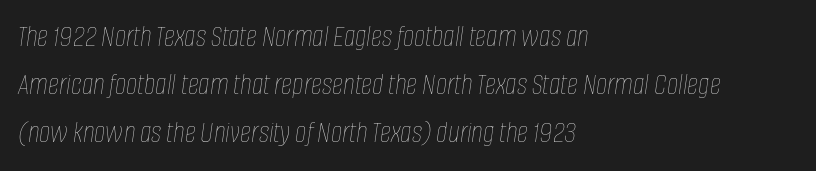
The image shows 31 px thin, condensed type, italic (leaning right); set left-aligned, normal line spacing (1.55x), normal letter spacing, not underlined; low stroke contrast and a large x-height.
